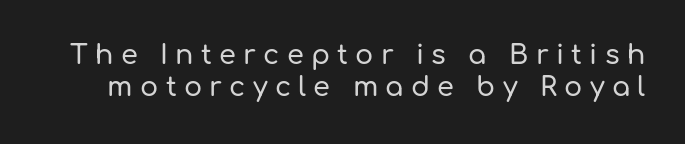
{"italic": "no", "underline": "no", "line_spacing_ratio": 1.2, "letter_spacing": "wide", "letter_spacing_em": 0.27, "glyph_px": 27}
